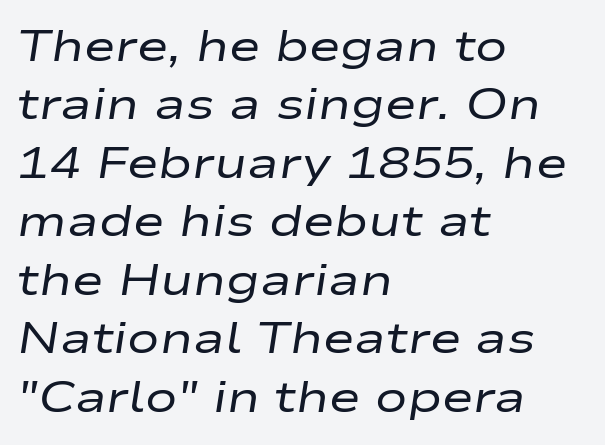
Anything drawn beneath the words? Only blank space. The cut favours lightness, reaching ordinary text weight at its darkest. Regarding leading, the lines here are spaced in the standard way. This rendering leaves character spacing at its baseline value.
